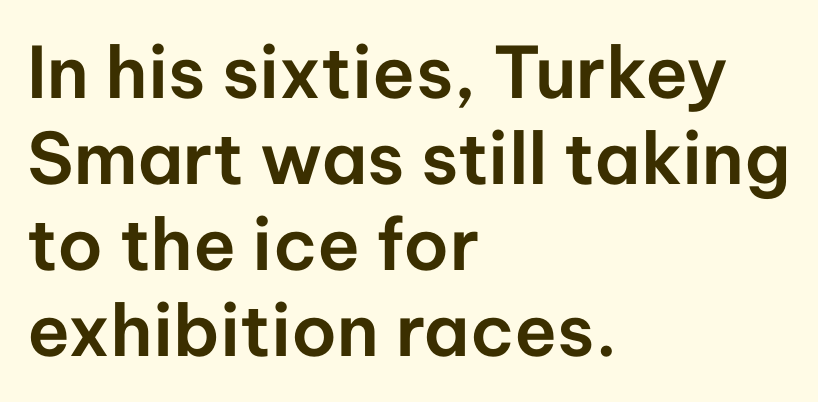
The image shows 71 px sans-serif type, upright; set left-aligned, line spacing 1.21x, normal letter spacing, not underlined; low stroke contrast and a medium x-height.
